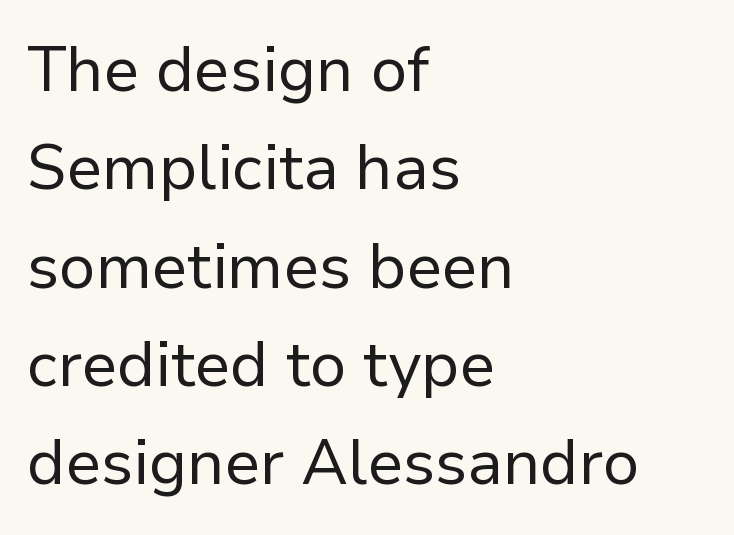
Q: Is the text bold? A: No.
Q: Is the text italic (slanted)? A: No, it is upright.
Q: Is the typeface a serif or a sans-serif typeface? A: Sans-serif.
Q: Is the text underlined? A: No.
Q: How is the paragraph aligned? A: Left-aligned.
Q: Is the spacing between letters normal or unusually wide? A: Normal.
Q: Is the spacing between lines tight, normal or loose? A: Normal.
Q: Width (condensed, normal, or wide)? A: Normal.
Q: Stroke contrast? A: Low.
Q: x-height? A: Medium.
Q: Monospaced? A: No.
